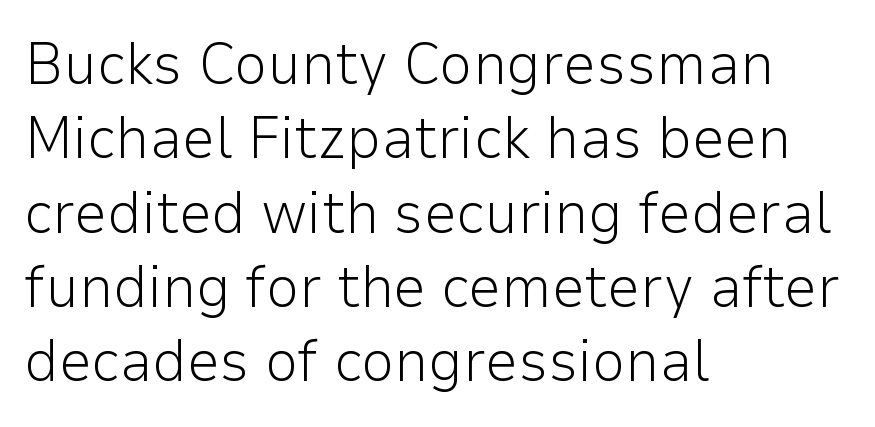
{"serif": "no", "italic": "no", "bold": "no", "weight": "light", "width": "normal", "stroke_contrast": "low", "x_height": "medium", "monospaced": "no", "underline": "no", "align": "left", "line_spacing": "normal", "line_spacing_ratio": 1.26, "letter_spacing": "normal", "letter_spacing_em": 0.0, "glyph_px": 59}
